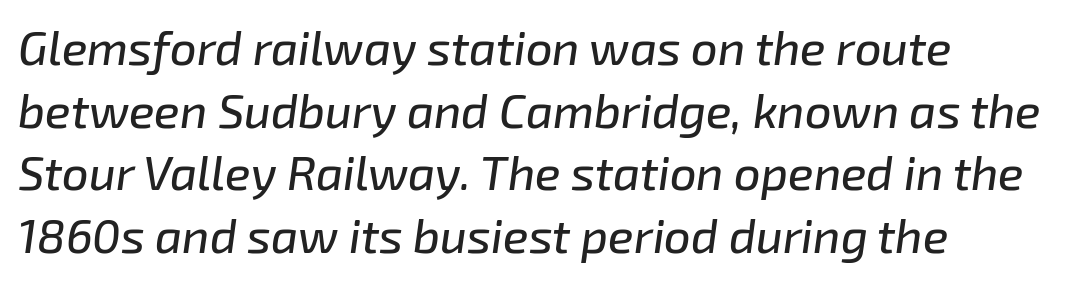
The passage shown leans; its letterforms are oblique. Think of a printed novel: that variable character pitch is what you see here. Inter-character spacing is left at the font's built-in metrics. Bare-footed words on every line. If you measured baseline to baseline, you'd find a middling distance.
